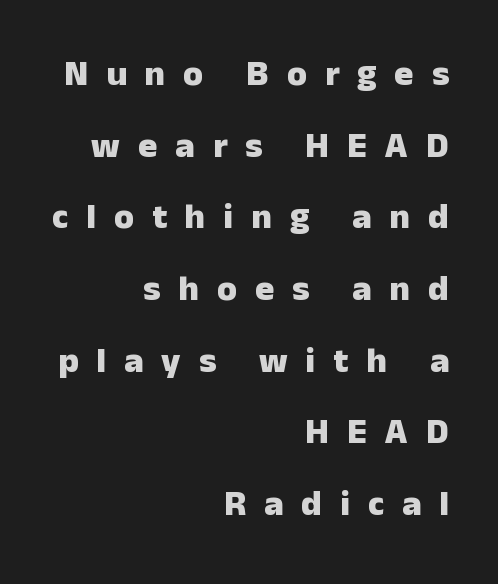
Q: Is the text bold? A: Yes.
Q: Is the text italic (slanted)? A: No, it is upright.
Q: Is the typeface a serif or a sans-serif typeface? A: Sans-serif.
Q: Is the text underlined? A: No.
Q: How is the paragraph aligned? A: Right-aligned.
Q: Is the spacing between letters normal or unusually wide? A: Unusually wide.
Q: Is the spacing between lines tight, normal or loose? A: Loose.
Q: Width (condensed, normal, or wide)? A: Normal.
Q: Stroke contrast? A: Low.
Q: x-height? A: Medium.
Q: Monospaced? A: No.
